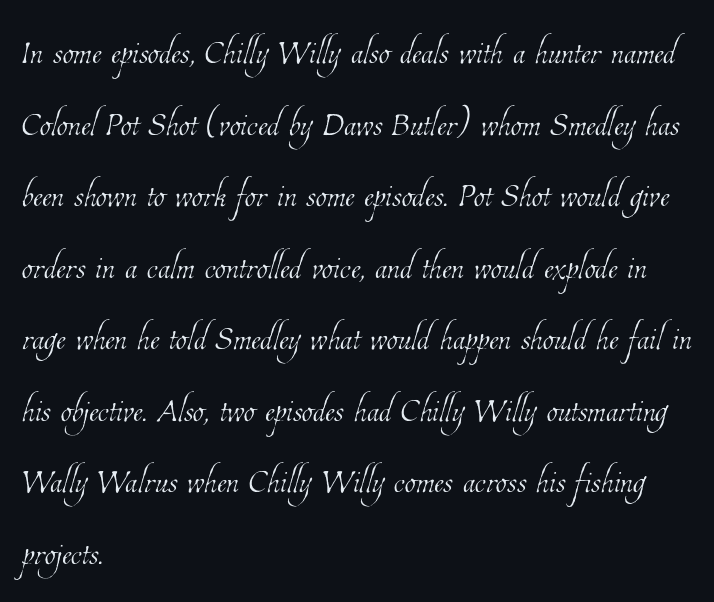
{"bold": "no", "weight": "thin", "width": "condensed", "stroke_contrast": "low", "x_height": "medium", "monospaced": "no", "underline": "no", "align": "left", "line_spacing": "normal", "line_spacing_ratio": 1.59, "letter_spacing": "normal", "letter_spacing_em": 0.0, "glyph_px": 45}
